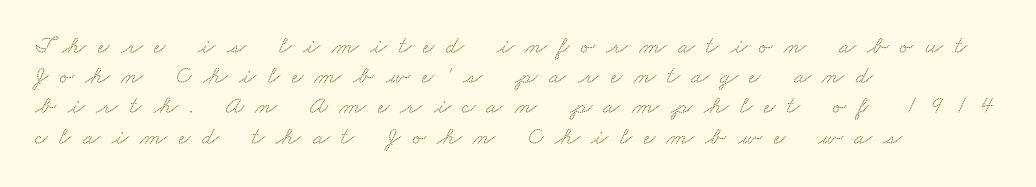
Q: Is the text underlined? A: No.
Q: How is the paragraph aligned? A: Left-aligned.
Q: Is the spacing between letters normal or unusually wide? A: Unusually wide.
